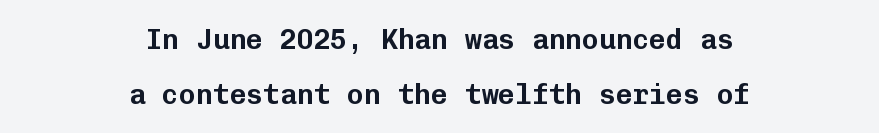
The image shows 28 px sans-serif type, upright, monospaced; set centered, loose line spacing (1.96x), normal letter spacing, not underlined; low stroke contrast and a medium x-height.
